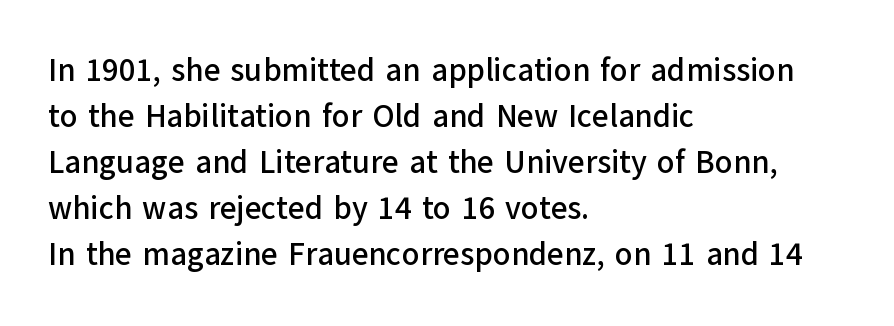
If you measured baseline to baseline, you'd find a middling distance. Characters remain perfectly vertical along every line. The text was rendered using a sans face with plain stroke endings. Is this a fixed-width face? No — the glyphs have proportional, varying widths. The specimen omits any rule beneath the text block's lines.
